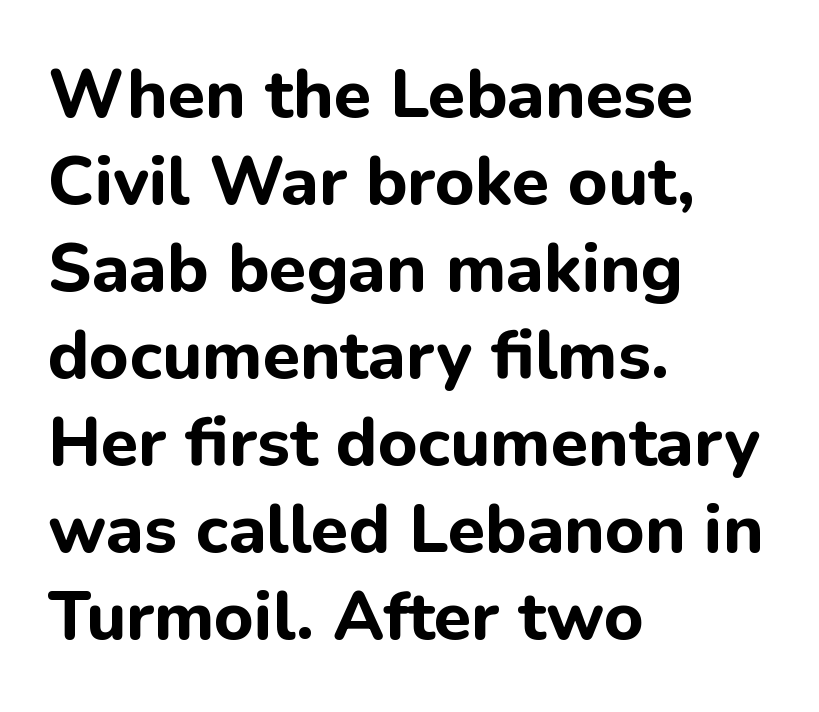
Q: Is the text bold? A: Yes.
Q: Is the text italic (slanted)? A: No, it is upright.
Q: Is the typeface a serif or a sans-serif typeface? A: Sans-serif.
Q: Is the text underlined? A: No.
Q: How is the paragraph aligned? A: Left-aligned.
Q: Is the spacing between letters normal or unusually wide? A: Normal.
Q: Is the spacing between lines tight, normal or loose? A: Normal.
Q: Width (condensed, normal, or wide)? A: Normal.
Q: Stroke contrast? A: Low.
Q: x-height? A: Medium.
Q: Monospaced? A: No.
